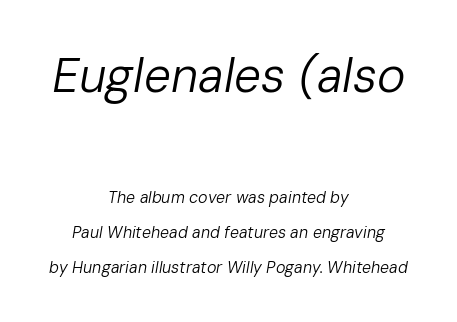
The paragraph has two soft edges and a firm central axis. Summary of vertical rhythm: relaxed, with wide interline spacing. A bare baseline throughout the passage. The letters sit at their default tracking, neither squeezed nor spread.
